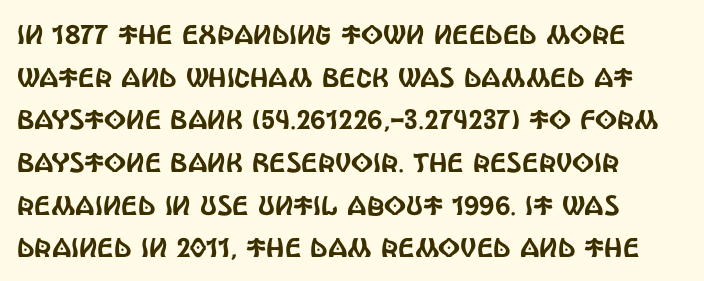
{"italic": "no", "underline": "no", "align": "left", "line_spacing": "normal", "line_spacing_ratio": 1.58, "letter_spacing": "normal", "letter_spacing_em": 0.0, "glyph_px": 27}
